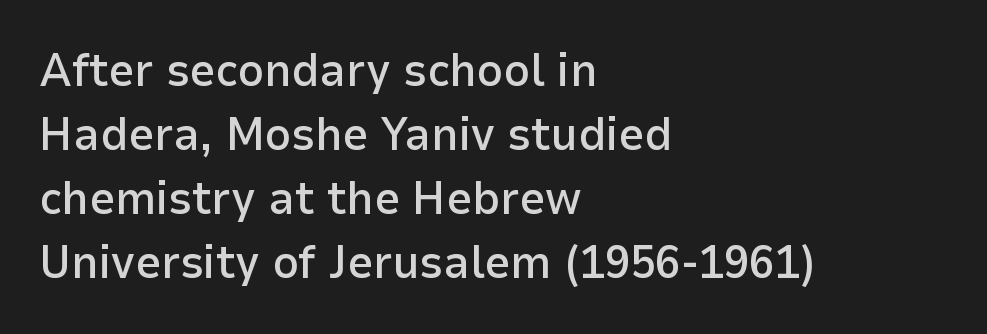
Q: Is the text bold? A: Semi-bold.
Q: Is the text italic (slanted)? A: No, it is upright.
Q: Is the typeface a serif or a sans-serif typeface? A: Sans-serif.
Q: Is the text underlined? A: No.
Q: How is the paragraph aligned? A: Left-aligned.
Q: Is the spacing between letters normal or unusually wide? A: Normal.
Q: Is the spacing between lines tight, normal or loose? A: Normal.
Q: Width (condensed, normal, or wide)? A: Normal.
Q: Stroke contrast? A: Low.
Q: x-height? A: Medium.
Q: Monospaced? A: No.
